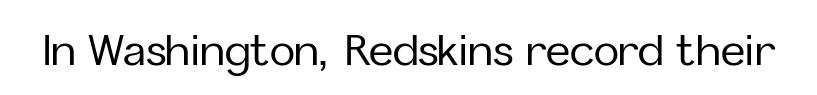
Q: Is the text italic (slanted)? A: No, it is upright.
Q: Is the typeface a serif or a sans-serif typeface? A: Sans-serif.
Q: Is the text underlined? A: No.
Q: Is the spacing between letters normal or unusually wide? A: Normal.
Q: Width (condensed, normal, or wide)? A: Normal.
Q: Stroke contrast? A: Low.
Q: x-height? A: Medium.
Q: Monospaced? A: No.
